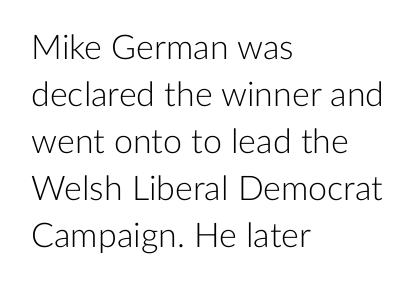
Q: Is the text bold? A: No.
Q: Is the text italic (slanted)? A: No, it is upright.
Q: Is the typeface a serif or a sans-serif typeface? A: Sans-serif.
Q: Is the text underlined? A: No.
Q: How is the paragraph aligned? A: Left-aligned.
Q: Is the spacing between letters normal or unusually wide? A: Normal.
Q: Is the spacing between lines tight, normal or loose? A: Normal.
Q: Width (condensed, normal, or wide)? A: Normal.
Q: Stroke contrast? A: Low.
Q: x-height? A: Medium.
Q: Monospaced? A: No.
